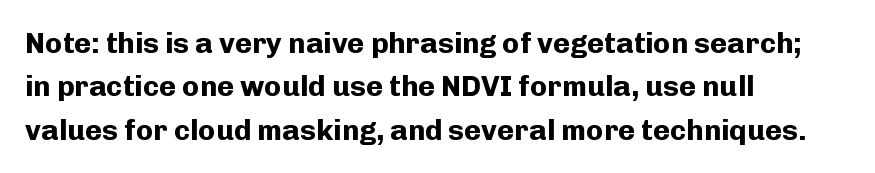
How would I describe the line gaps? Plain and ordinary. This rendering leaves character spacing at its baseline value. Looks like regular typesetting: each glyph gets only the width it needs. The passage shown is typeset with a sans-serif family. A clean baseline with only descenders dipping below it. Weight: bold.
